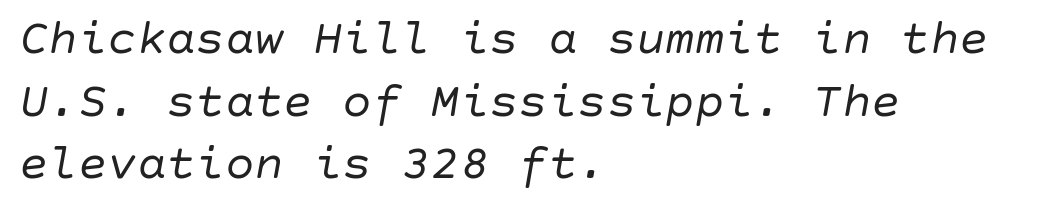
One glance says typical: line gaps are just what's usual. Has an underline been added? It has not. The font is comparable to plain body text, perhaps lighter. Standard letterfit; no display-style spreading of the glyphs.
